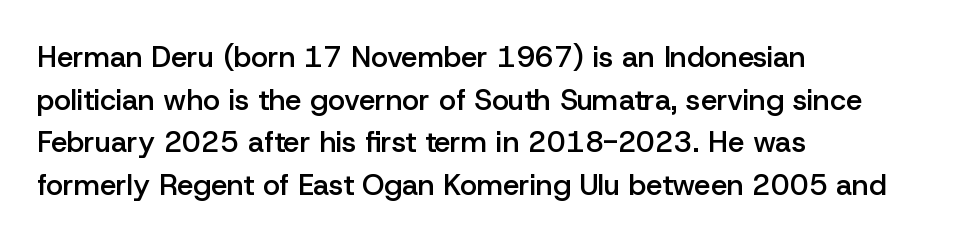
Q: Is the text bold? A: Semi-bold.
Q: Is the text italic (slanted)? A: No, it is upright.
Q: Is the typeface a serif or a sans-serif typeface? A: Sans-serif.
Q: Is the text underlined? A: No.
Q: How is the paragraph aligned? A: Left-aligned.
Q: Is the spacing between letters normal or unusually wide? A: Normal.
Q: Is the spacing between lines tight, normal or loose? A: Normal.
Q: Width (condensed, normal, or wide)? A: Normal.
Q: Stroke contrast? A: Low.
Q: x-height? A: Medium.
Q: Monospaced? A: No.
